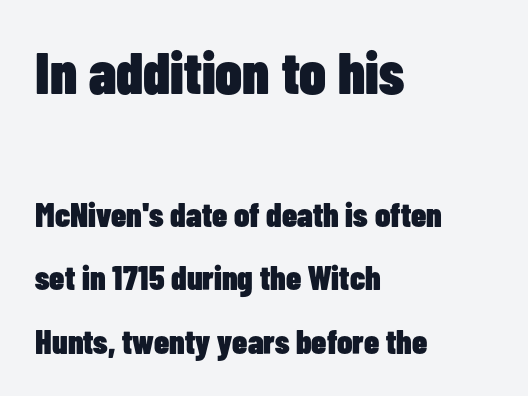
{"serif": "no", "italic": "no", "bold": "yes", "weight": "heavy", "width": "condensed", "stroke_contrast": "low", "x_height": "medium", "monospaced": "no", "underline": "no", "align": "left", "line_spacing_ratio": 1.87, "letter_spacing": "normal", "letter_spacing_em": 0.0, "larger_block": "first", "size_ratio": 1.74, "glyph_px": 59}
